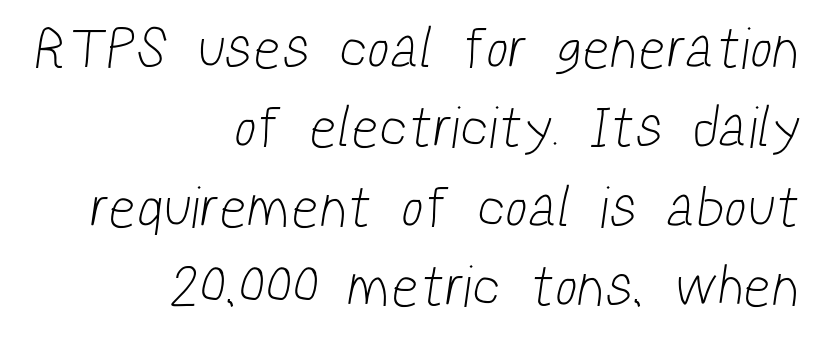
Q: Is the text bold? A: No.
Q: Is the typeface a serif or a sans-serif typeface? A: Sans-serif.
Q: Is the text underlined? A: No.
Q: How is the paragraph aligned? A: Right-aligned.
Q: Is the spacing between lines tight, normal or loose? A: Normal.
Q: Width (condensed, normal, or wide)? A: Condensed.
Q: Stroke contrast? A: Low.
Q: x-height? A: Medium.
Q: Monospaced? A: No.
